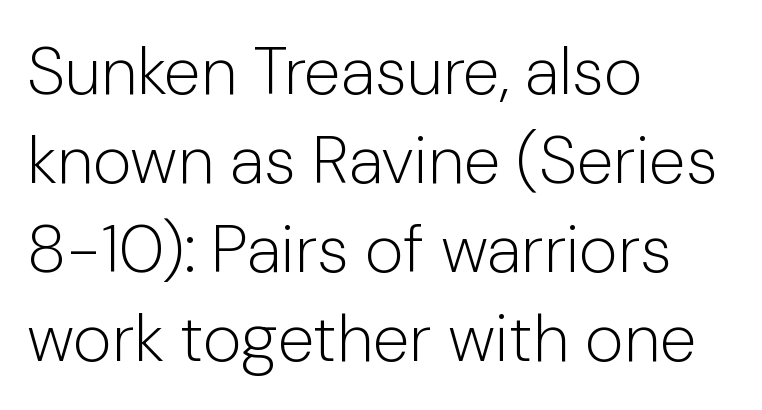
Does the lettering tilt? It doesn't — this is upright. A typesetter would call this proportional, since set widths differ per character. If you measured baseline to baseline, you'd find a middling distance. Bare-footed words on every line. Does the type have serifs? No, each stem ends abruptly. Compared with a typical body face, this is equally light or lighter still.
